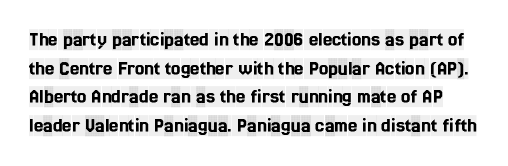
The image shows 21 px text type, upright; set normal line spacing (1.36x), normal letter spacing, not underlined.
